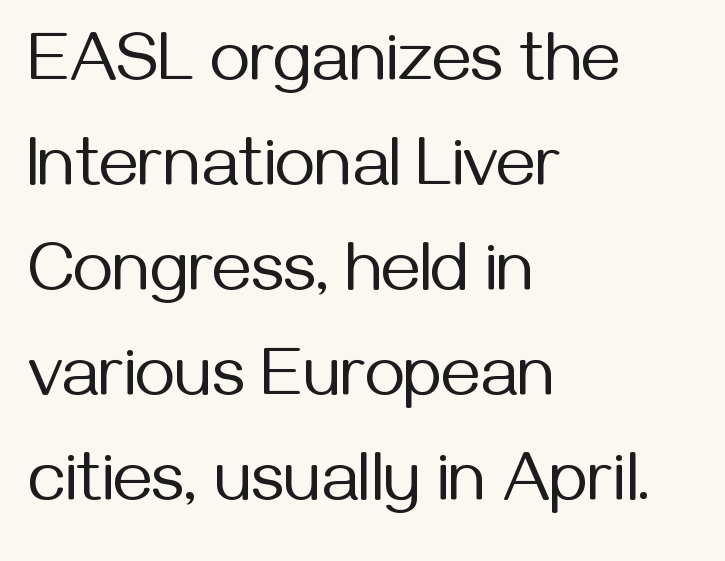
The image shows 69 px regular-weight sans-serif type, upright; set left-aligned, normal line spacing (1.52x), normal letter spacing, not underlined; medium stroke contrast and a medium x-height.
